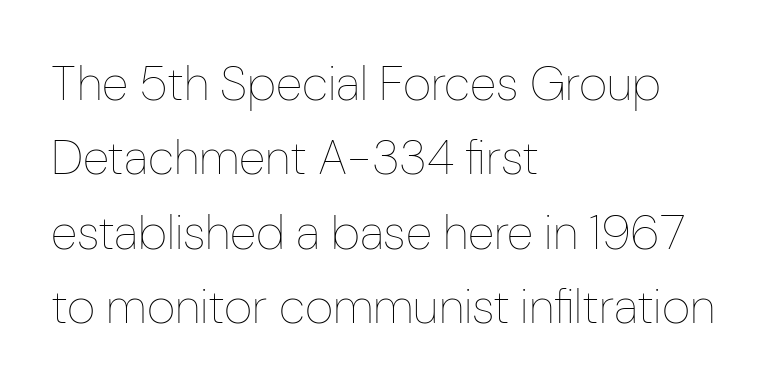
{"italic": "no", "bold": "no", "weight": "thin", "width": "condensed", "stroke_contrast": "low", "x_height": "medium", "monospaced": "no", "underline": "no", "align": "left", "line_spacing": "normal", "line_spacing_ratio": 1.52, "letter_spacing": "normal", "letter_spacing_em": 0.0, "glyph_px": 49}
